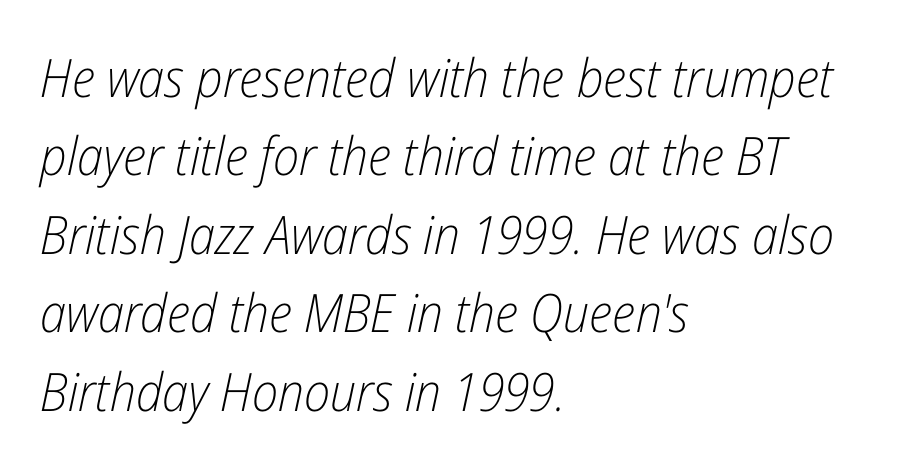
Q: Is the text bold? A: No.
Q: Is the text italic (slanted)? A: Yes, it leans right by about 12 degrees.
Q: Is the text underlined? A: No.
Q: How is the paragraph aligned? A: Left-aligned.
Q: Is the spacing between letters normal or unusually wide? A: Normal.
Q: Is the spacing between lines tight, normal or loose? A: Normal.
Q: Width (condensed, normal, or wide)? A: Condensed.
Q: Stroke contrast? A: Low.
Q: x-height? A: Medium.
Q: Monospaced? A: No.
